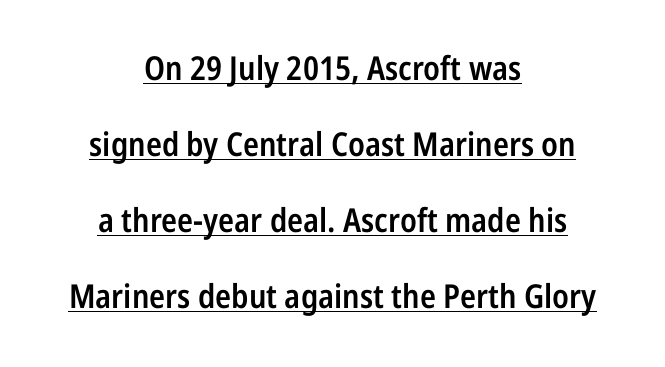
The image shows 33 px semibold, condensed sans-serif type, upright; set centered, loose line spacing (2.3x), normal letter spacing, underlined; low stroke contrast and a medium x-height.
